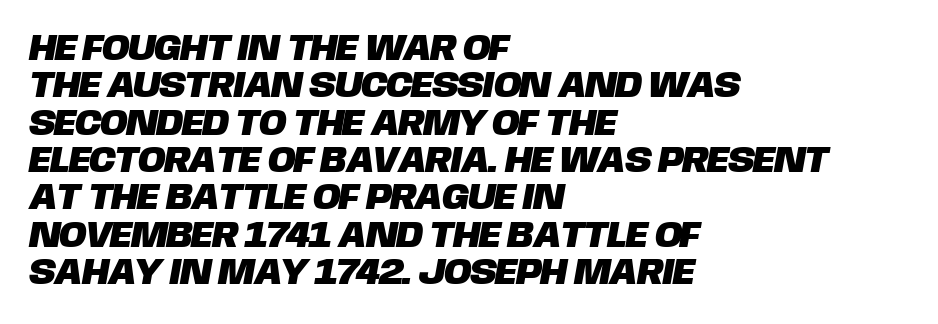
The image shows 37 px sans-serif type; set left-aligned, tight line spacing (1.01x), normal letter spacing, not underlined; low stroke contrast and a large x-height.
